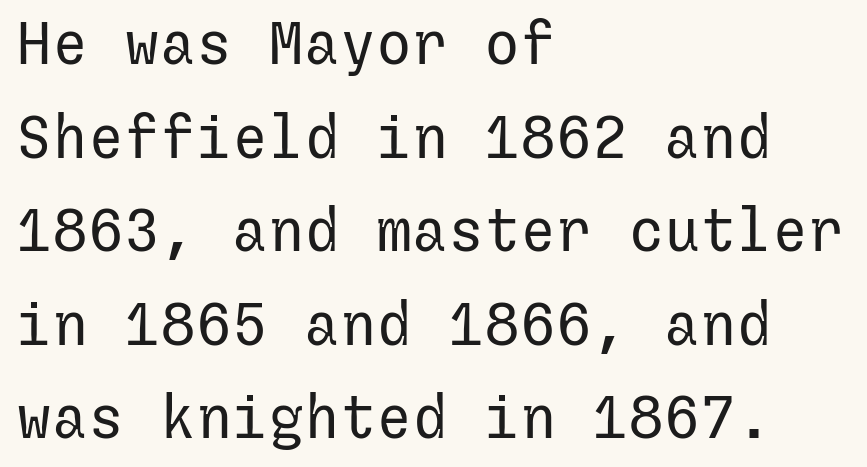
Is this a heavy cut? Hardly; it is regular or lighter. Is the letter spacing exaggerated? No — it looks like the ordinary default. Unlike italic type, these characters show no tilt at all. The passage shown is not underscored anywhere. These lines are set flush left with a ragged right edge. Notice how descenders clear the ascenders below comfortably — that's standard leading.
